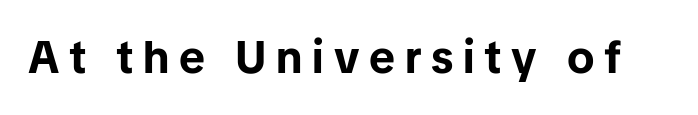
Has an underline been added? It has not. Stroke thickness is high; the sample reads as a true bold. Note: no serifs on the glyphs. Style check: upright.
